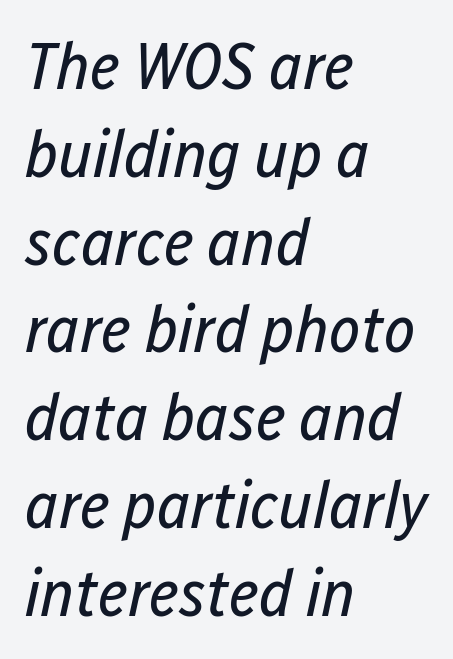
The image shows 67 px regular-weight, condensed type, italic (leaning right); set left-aligned, normal line spacing (1.31x), normal letter spacing, not underlined; low stroke contrast and a medium x-height.
